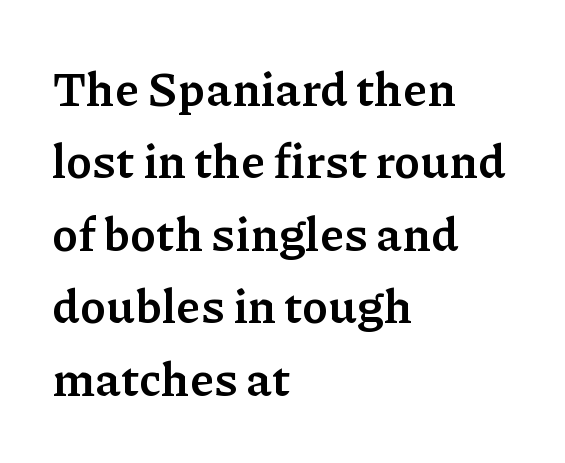
Bare-footed words on every line. Classification — serif. Typeset ragged right — the left edge is the straight one. The line texture is even and compact thanks to regular tracking.
